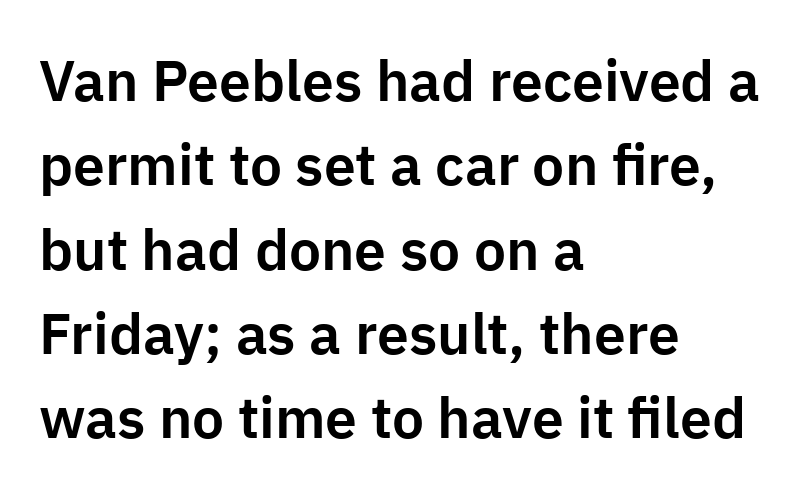
You could not count columns in this text — the font is proportionally spaced. The typeface chosen for these lines omits serifs. One glance says typical: line gaps are just what's usual. The horizontal fit of the characters is conventional and even. Every character sits straight up, as roman type does. The setting favours the left margin, as ordinary paragraphs usually do.
